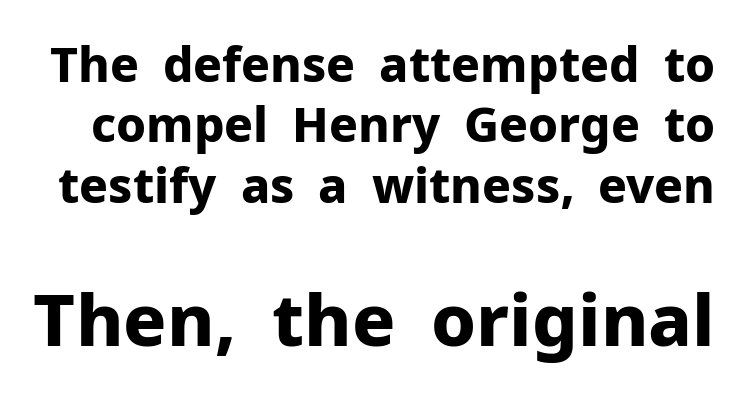
Q: Is the text bold? A: Yes.
Q: Is the text italic (slanted)? A: No, it is upright.
Q: Is the typeface a serif or a sans-serif typeface? A: Sans-serif.
Q: Is the text underlined? A: No.
Q: Is the spacing between letters normal or unusually wide? A: Normal.
Q: Is the spacing between lines tight, normal or loose? A: Normal.
Q: Which block of text is set in a larger size, the first (top) or the second (bottom)? A: The second (bottom) one.
Q: Width (condensed, normal, or wide)? A: Normal.
Q: Stroke contrast? A: Low.
Q: x-height? A: Medium.
Q: Monospaced? A: No.
